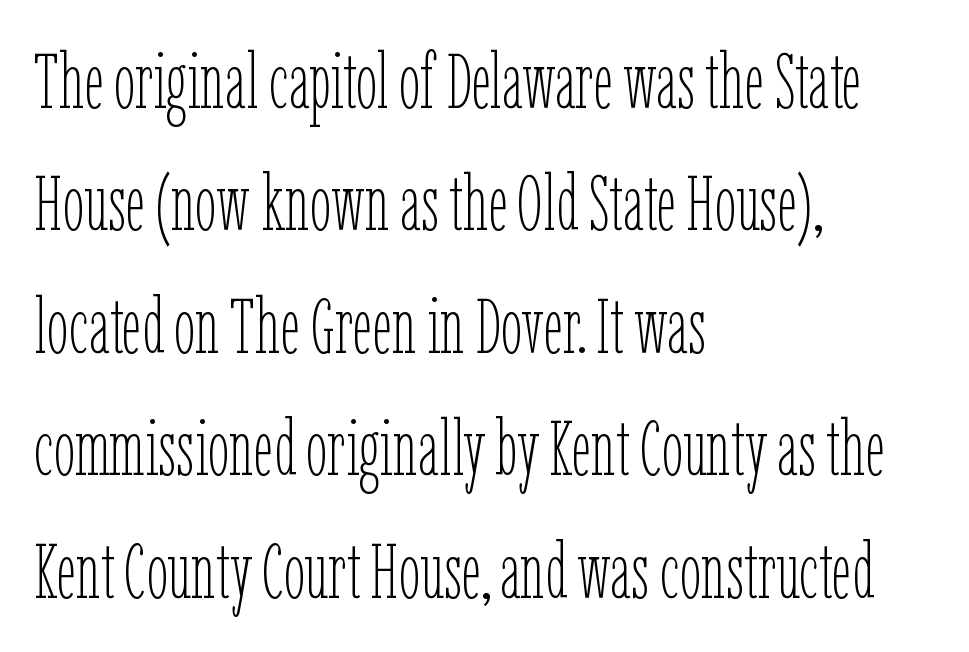
Do the letters lean? They stand straight. This sample is left-justified, so line endings fall wherever the words run out. Students, note that the glyphs here touch the page at normal intervals. A normal amount of white space separates one row of letters from the next. The gap between lines stays unmarked.
